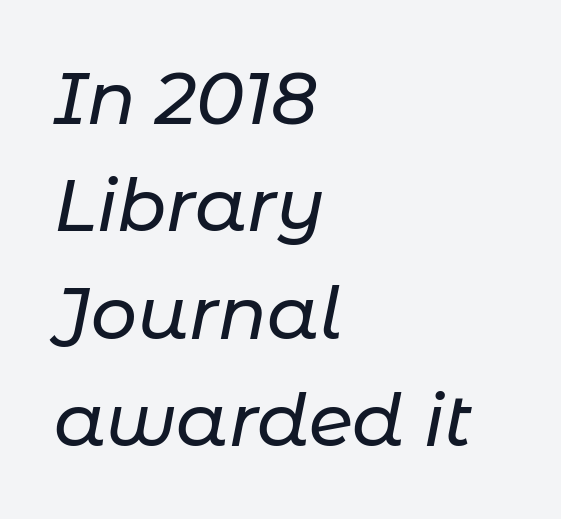
Q: Is the text italic (slanted)? A: Yes, it leans right by about 11 degrees.
Q: Is the text underlined? A: No.
Q: How is the paragraph aligned? A: Left-aligned.
Q: Is the spacing between letters normal or unusually wide? A: Normal.
Q: Is the spacing between lines tight, normal or loose? A: Normal.
Q: Width (condensed, normal, or wide)? A: Normal.
Q: Stroke contrast? A: Low.
Q: x-height? A: Medium.
Q: Monospaced? A: No.
